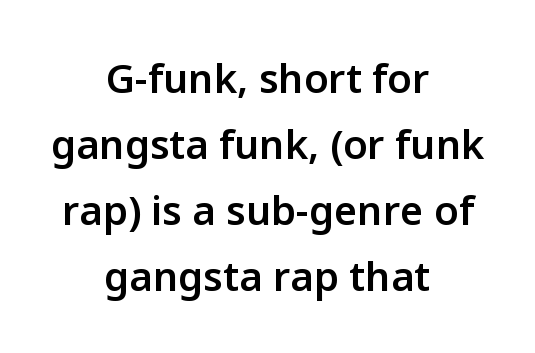
Q: Is the text bold? A: Semi-bold.
Q: Is the text italic (slanted)? A: No, it is upright.
Q: Is the typeface a serif or a sans-serif typeface? A: Sans-serif.
Q: Is the text underlined? A: No.
Q: How is the paragraph aligned? A: Centered.
Q: Is the spacing between letters normal or unusually wide? A: Normal.
Q: Is the spacing between lines tight, normal or loose? A: Normal.
Q: Width (condensed, normal, or wide)? A: Normal.
Q: Stroke contrast? A: Low.
Q: x-height? A: Medium.
Q: Monospaced? A: No.
